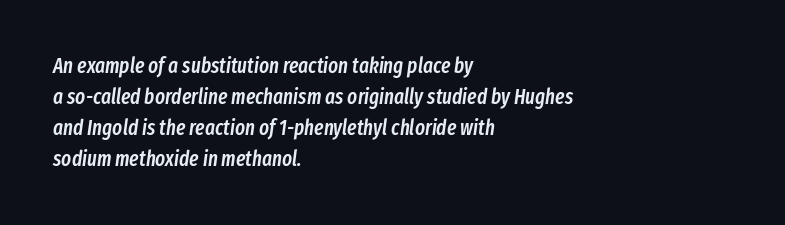
{"italic": "yes", "lean": "right", "slant_degrees": 8, "bold": "semi", "underline": "no", "align": "left", "line_spacing": "normal", "line_spacing_ratio": 1.47, "letter_spacing": "normal", "letter_spacing_em": 0.0, "glyph_px": 21}
